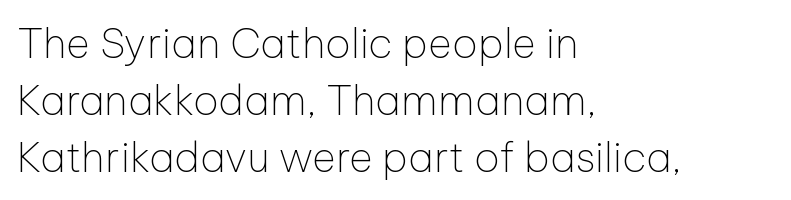
The image shows 41 px thin sans-serif type, upright; set left-aligned, normal line spacing (1.39x), normal letter spacing, not underlined; low stroke contrast and a medium x-height.
